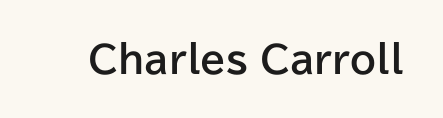
The image shows 37 px bold sans-serif type, upright; set normal letter spacing, not underlined; low stroke contrast and a medium x-height.
